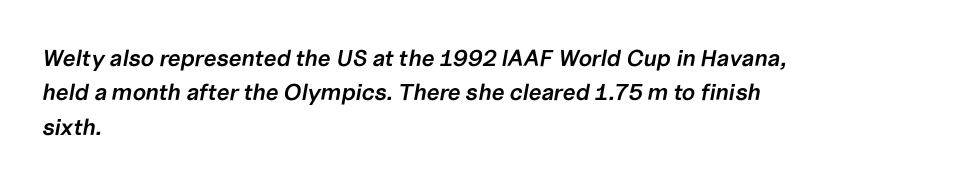
Q: Is the text bold? A: Semi-bold.
Q: Is the text italic (slanted)? A: Yes, it leans right by about 10 degrees.
Q: Is the text underlined? A: No.
Q: How is the paragraph aligned? A: Left-aligned.
Q: Is the spacing between letters normal or unusually wide? A: Normal.
Q: Is the spacing between lines tight, normal or loose? A: Normal.
